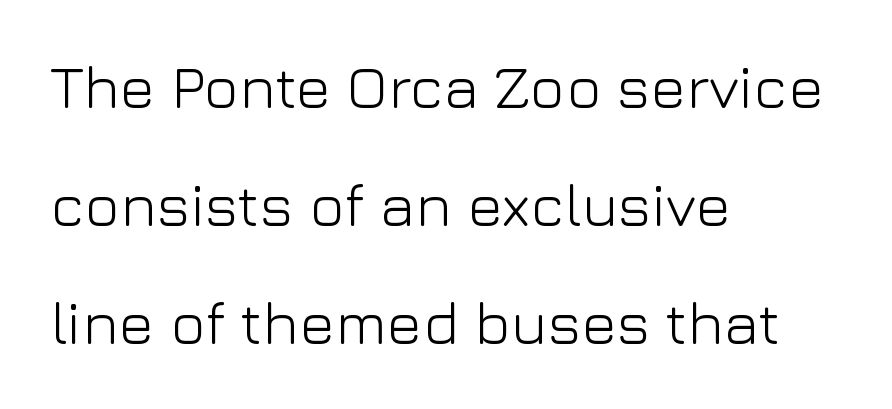
This sample has the flowing, uneven cadence of proportional lettering. The horizontal fit of the characters is conventional and even. Weight: not bold — regular or lighter. Horizontal bands of white between lines are thick stripes. Rule under the text: the space is simply empty. Font category for this specimen: sans-serif.
